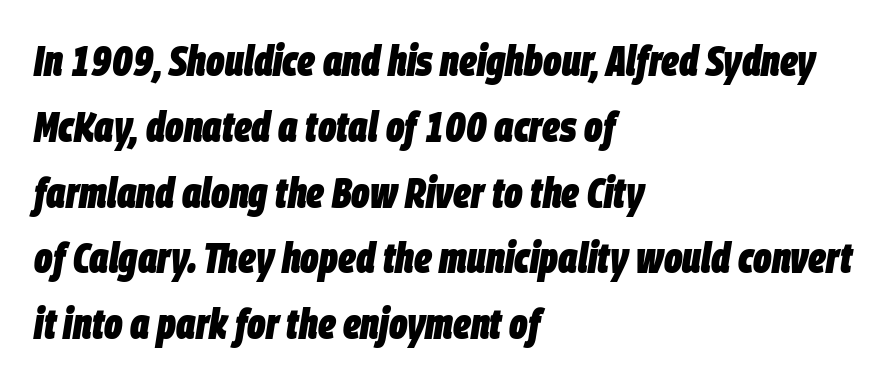
The image shows 43 px heavy, condensed type, italic (leaning right); set left-aligned, normal line spacing (1.53x), normal letter spacing, not underlined; low stroke contrast and a large x-height.
